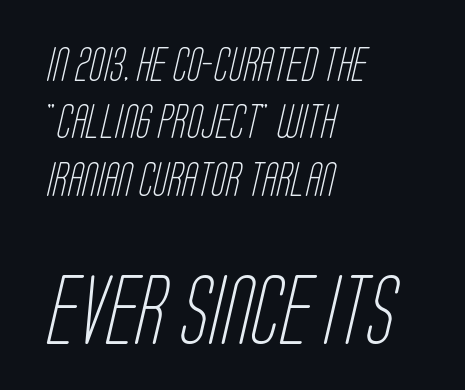
{"serif": "no", "bold": "no", "weight": "light", "width": "condensed", "stroke_contrast": "low", "x_height": "large", "monospaced": "no", "underline": "no", "align": "left", "line_spacing": "normal", "line_spacing_ratio": 1.69, "letter_spacing": "normal", "letter_spacing_em": 0.0, "larger_block": "second", "size_ratio": 2.03, "glyph_px": 69}
